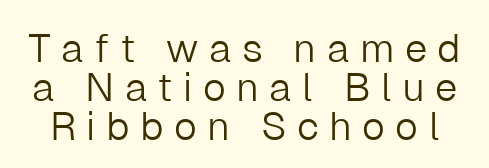
The image shows 40 px light sans-serif type, upright; set tight line spacing (0.98x), unusually wide letter spacing (+0.26 em), not underlined; low stroke contrast and a medium x-height.
